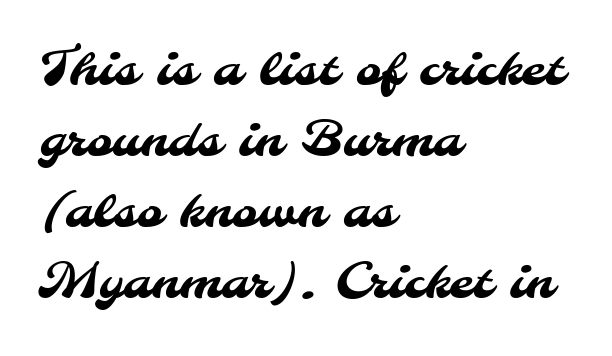
The image shows 49 px sans-serif type; set left-aligned, normal line spacing (1.45x), normal letter spacing, not underlined; medium stroke contrast and a small x-height.
